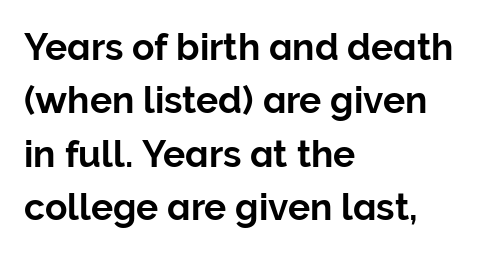
Q: Is the text italic (slanted)? A: No, it is upright.
Q: Is the typeface a serif or a sans-serif typeface? A: Sans-serif.
Q: Is the text underlined? A: No.
Q: How is the paragraph aligned? A: Left-aligned.
Q: Is the spacing between letters normal or unusually wide? A: Normal.
Q: Is the spacing between lines tight, normal or loose? A: Normal.
Q: Width (condensed, normal, or wide)? A: Normal.
Q: Stroke contrast? A: Low.
Q: x-height? A: Medium.
Q: Monospaced? A: No.
